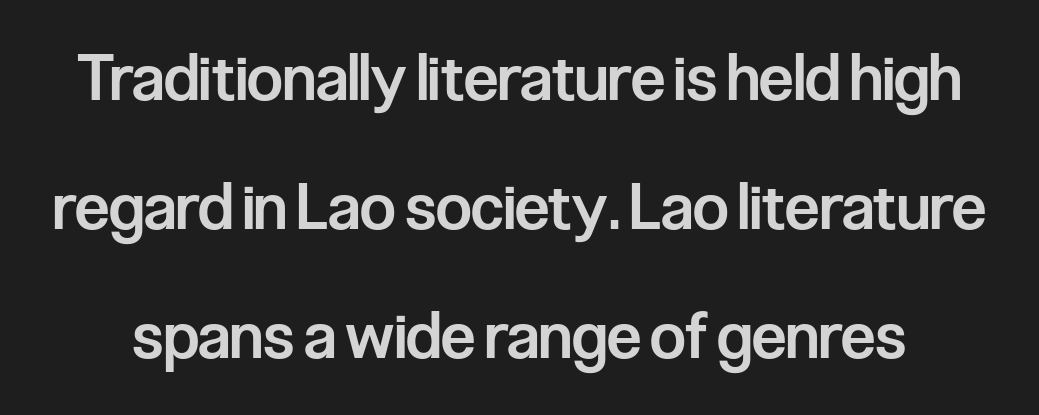
{"serif": "no", "italic": "no", "bold": "semi", "weight": "semibold", "width": "condensed", "stroke_contrast": "low", "x_height": "medium", "monospaced": "no", "underline": "no", "line_spacing": "loose", "line_spacing_ratio": 2.05, "letter_spacing": "normal", "letter_spacing_em": 0.0, "glyph_px": 63}
